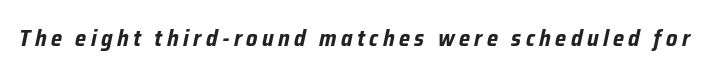
Q: Is the text bold? A: Yes.
Q: Is the text italic (slanted)? A: Yes, it leans right by about 12 degrees.
Q: Is the text underlined? A: No.
